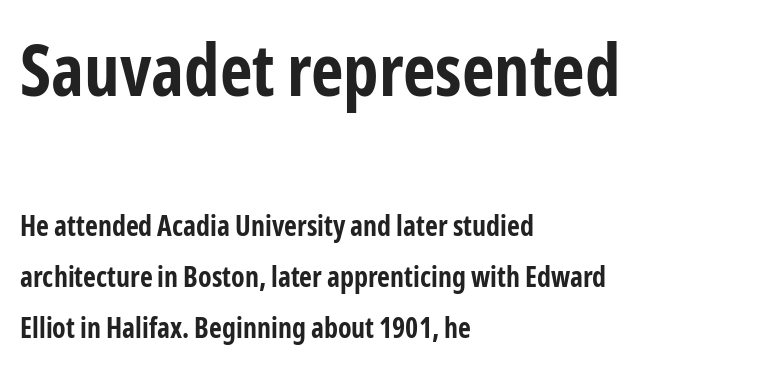
The image shows 71 px bold, condensed sans-serif type, upright; set left-aligned, line spacing 1.82x, normal letter spacing, not underlined; the first (top) block is 2.54x larger; low stroke contrast and a medium x-height.
